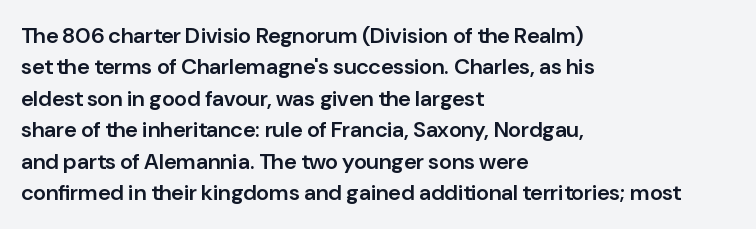
{"italic": "no", "bold": "semi", "underline": "no", "align": "left", "line_spacing": "normal", "line_spacing_ratio": 1.43, "letter_spacing": "normal", "letter_spacing_em": 0.0, "glyph_px": 22}
